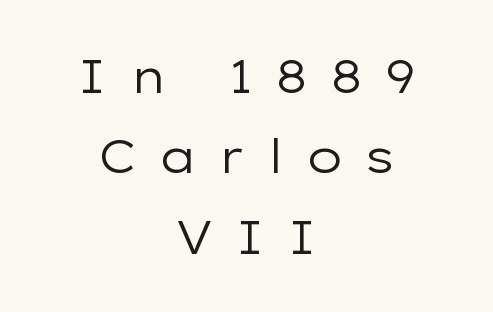
Q: Is the text bold? A: No.
Q: Is the text italic (slanted)? A: No, it is upright.
Q: Is the typeface a serif or a sans-serif typeface? A: Sans-serif.
Q: Is the text underlined? A: No.
Q: How is the paragraph aligned? A: Centered.
Q: Is the spacing between letters normal or unusually wide? A: Unusually wide.
Q: Width (condensed, normal, or wide)? A: Wide.
Q: Stroke contrast? A: Low.
Q: x-height? A: Medium.
Q: Monospaced? A: No.
